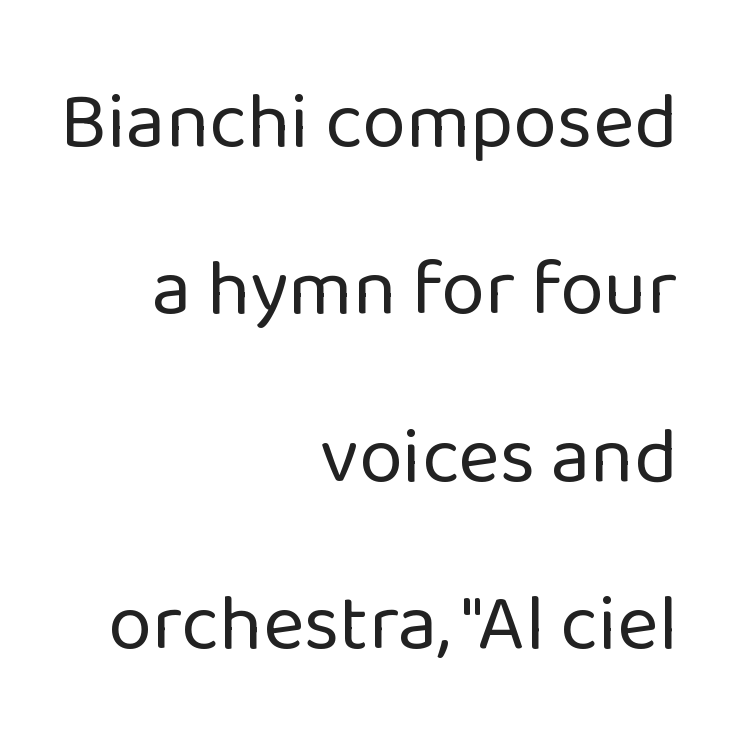
Whoever set this chose breathing room over compactness in the vertical rhythm. Short and long lines alike share a common ending point at right. Nobody touched the tracking dial on this one. This sample has the flowing, uneven cadence of proportional lettering. Ordinary non-slanted type is in use.
